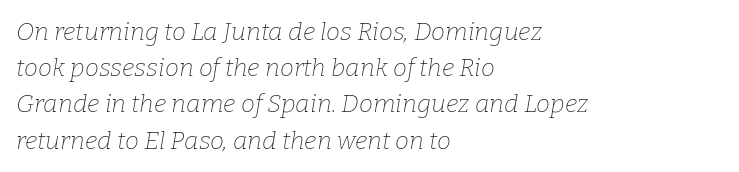
The image shows 25 px text type, italic (leaning right); set left-aligned, normal line spacing (1.45x), normal letter spacing, not underlined.
